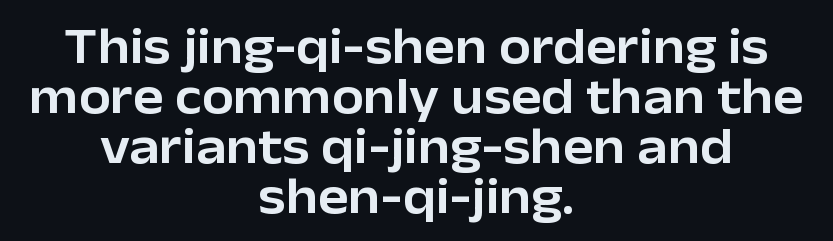
{"serif": "no", "italic": "no", "width": "normal", "stroke_contrast": "low", "x_height": "medium", "monospaced": "no", "underline": "no", "align": "center", "line_spacing": "tight", "line_spacing_ratio": 0.98, "letter_spacing": "normal", "letter_spacing_em": 0.0, "glyph_px": 51}
